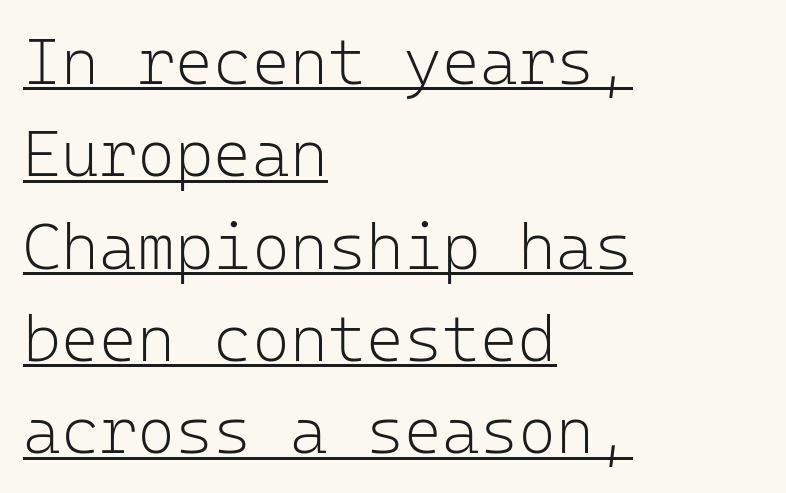
The image shows 65 px light sans-serif type, upright, monospaced; set left-aligned, normal line spacing (1.42x), normal letter spacing, underlined; low stroke contrast and a medium x-height.
